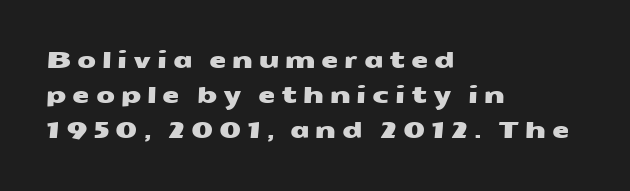
Q: Is the text underlined? A: No.
Q: How is the paragraph aligned? A: Left-aligned.
Q: Is the spacing between letters normal or unusually wide? A: Unusually wide.
Q: Is the spacing between lines tight, normal or loose? A: Normal.
